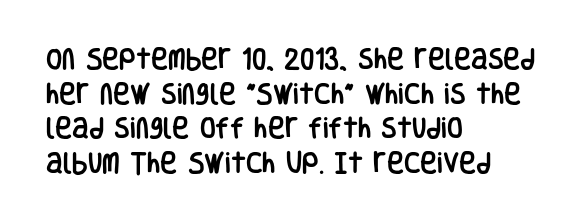
Q: Is the text italic (slanted)? A: No, it is upright.
Q: Is the text underlined? A: No.
Q: How is the paragraph aligned? A: Left-aligned.
Q: Is the spacing between letters normal or unusually wide? A: Normal.
Q: Is the spacing between lines tight, normal or loose? A: Normal.
